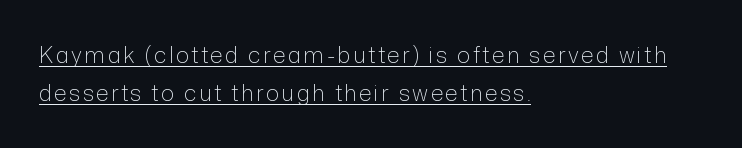
The image shows 22 px text type, upright; set left-aligned, line spacing 1.71x, underlined.
